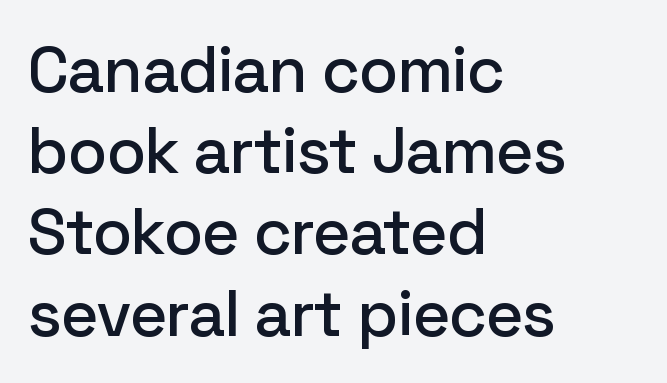
{"serif": "no", "italic": "no", "width": "normal", "stroke_contrast": "low", "x_height": "medium", "monospaced": "no", "underline": "no", "align": "left", "line_spacing": "normal", "line_spacing_ratio": 1.25, "letter_spacing": "normal", "letter_spacing_em": 0.0, "glyph_px": 65}
